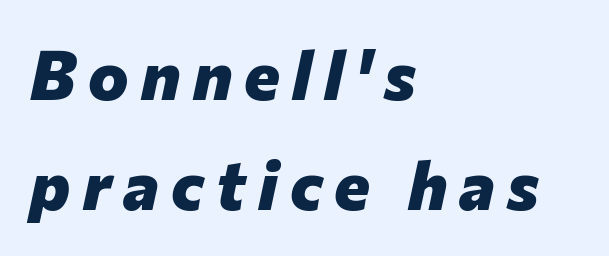
The image shows 68 px heavy type, italic (leaning right); set left-aligned, normal line spacing (1.62x), not underlined; low stroke contrast and a medium x-height.
